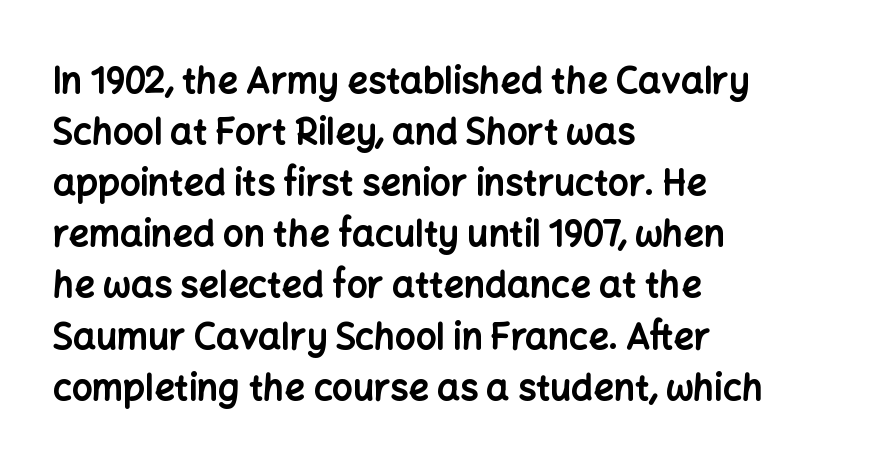
The type family on display is of the sans-serif kind. The rows are spaced the way most documents space them. Check under the words: just untouched page. Caption: multi-line text, flush left, ragged right. These lines are rendered in a variable-pitch font. In terms of posture, this sample is upright.
